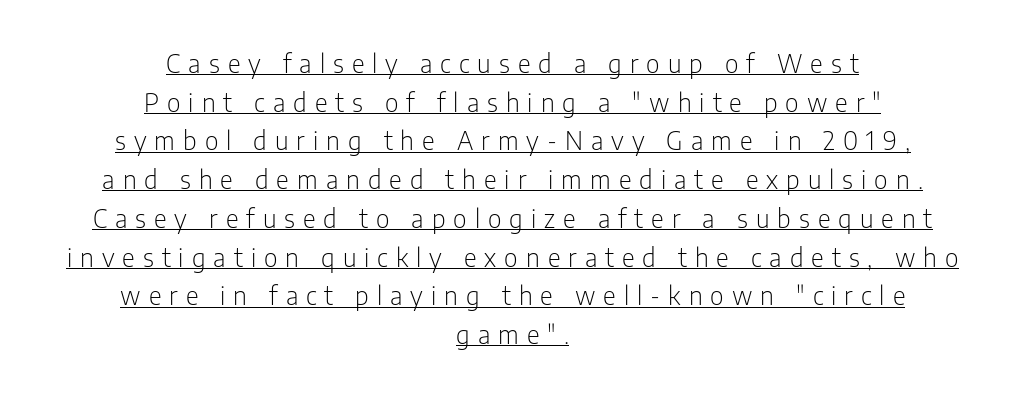
The image shows 25 px text type, upright; set centered, normal line spacing (1.55x), unusually wide letter spacing (+0.32 em), underlined.
